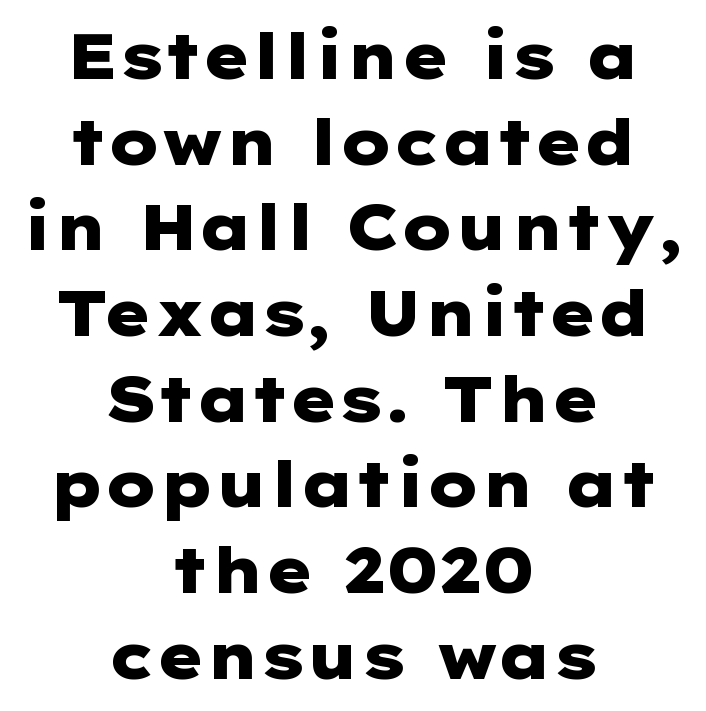
Q: Is the text bold? A: Yes.
Q: Is the text italic (slanted)? A: No, it is upright.
Q: Is the typeface a serif or a sans-serif typeface? A: Sans-serif.
Q: Is the text underlined? A: No.
Q: How is the paragraph aligned? A: Centered.
Q: Is the spacing between letters normal or unusually wide? A: Normal.
Q: Is the spacing between lines tight, normal or loose? A: Normal.
Q: Width (condensed, normal, or wide)? A: Wide.
Q: Stroke contrast? A: Low.
Q: x-height? A: Medium.
